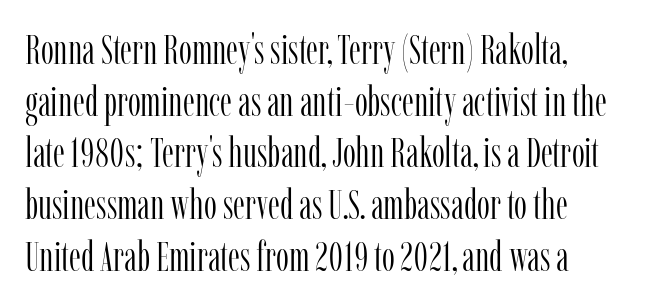
Q: Is the text bold? A: No.
Q: Is the text italic (slanted)? A: No, it is upright.
Q: Is the typeface a serif or a sans-serif typeface? A: Serif.
Q: Is the text underlined? A: No.
Q: How is the paragraph aligned? A: Left-aligned.
Q: Is the spacing between letters normal or unusually wide? A: Normal.
Q: Is the spacing between lines tight, normal or loose? A: Normal.
Q: Width (condensed, normal, or wide)? A: Condensed.
Q: Stroke contrast? A: Low.
Q: x-height? A: Medium.
Q: Monospaced? A: No.
